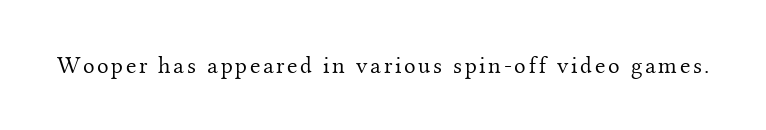
Q: Is the text bold? A: No.
Q: Is the text italic (slanted)? A: No, it is upright.
Q: Is the text underlined? A: No.
